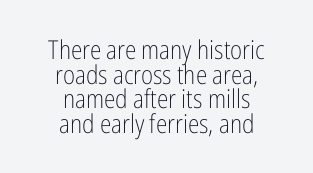
Lines of text with bare space underneath. These glyphs show unthickened strokes, regular width or finer. Notice how the stems are strictly vertical — no italics here. Successive baselines arrive quickly, one right under another. The setting favours the middle, as headings and verse often do.
